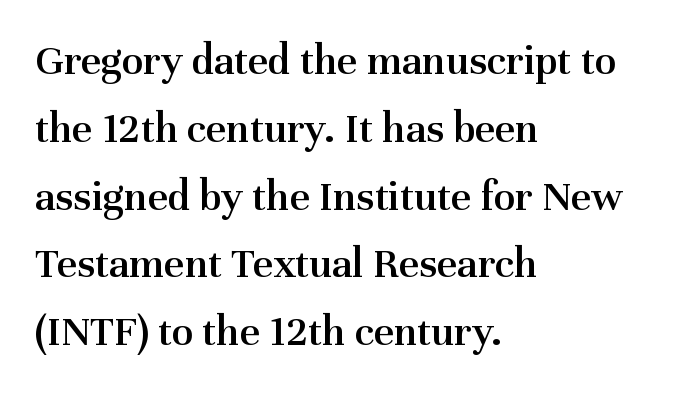
The image shows 44 px semibold serif type, upright; set left-aligned, normal line spacing (1.54x), normal letter spacing, not underlined; medium stroke contrast and a medium x-height.
